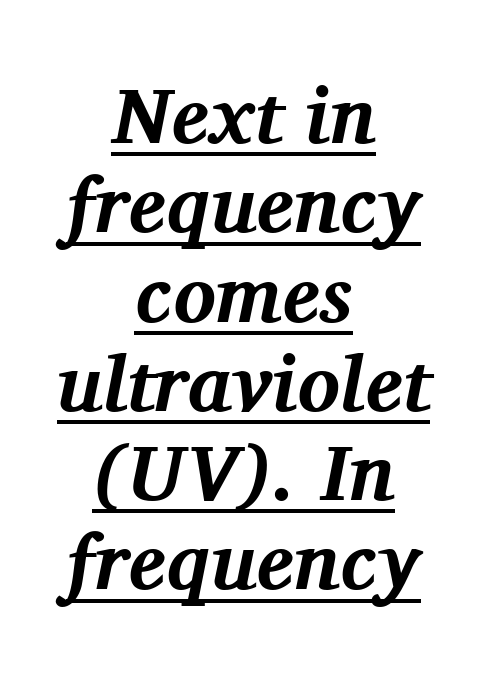
The image shows 79 px bold serif type, italic (leaning right); set centered, tight line spacing (1.13x), normal letter spacing, underlined; medium stroke contrast and a medium x-height.
